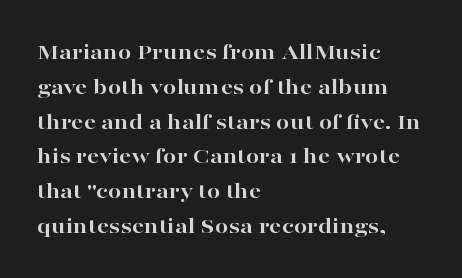
Nope, not italic — everything's standing straight. The passage shown has conventional tracking throughout. Bold? Absolutely — the strokes are thick and heavy. If you drew a ruler down the left edge, every line would touch it. The gap between lines stays unmarked. Horizontal bands of white between lines are of average thickness.
